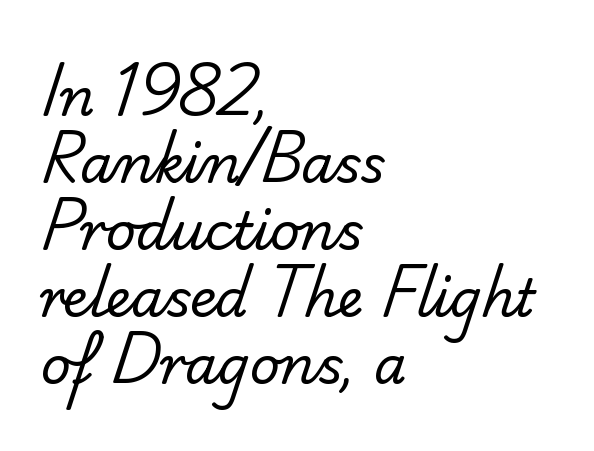
The image shows 52 px regular-weight sans-serif type; set left-aligned, normal line spacing (1.29x), normal letter spacing, not underlined; low stroke contrast and a small x-height.
